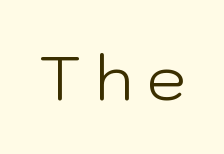
Q: Is the text bold? A: No.
Q: Is the text italic (slanted)? A: No, it is upright.
Q: Is the typeface a serif or a sans-serif typeface? A: Sans-serif.
Q: Is the text underlined? A: No.
Q: Is the spacing between letters normal or unusually wide? A: Unusually wide.
Q: Width (condensed, normal, or wide)? A: Normal.
Q: Stroke contrast? A: Low.
Q: x-height? A: Medium.
Q: Monospaced? A: No.
